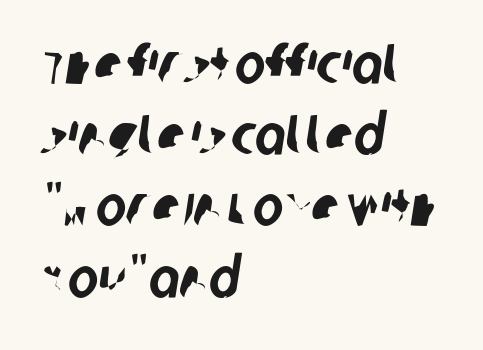
The image shows 57 px condensed sans-serif type; set left-aligned, normal line spacing (1.25x), normal letter spacing, not underlined; low stroke contrast and a large x-height.
